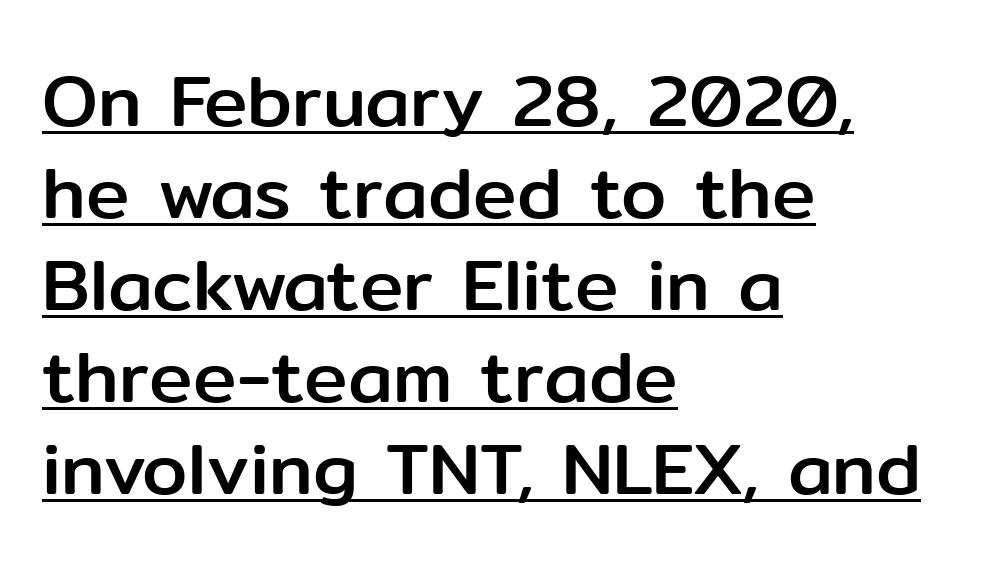
The image shows 73 px sans-serif type, upright; set left-aligned, normal line spacing (1.26x), normal letter spacing, underlined; low stroke contrast and a medium x-height.
